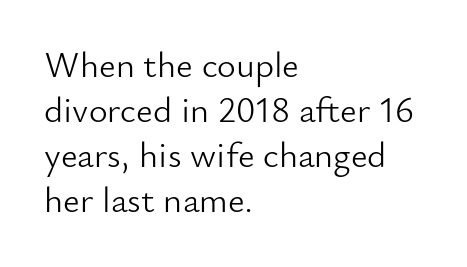
{"serif": "no", "italic": "no", "bold": "no", "weight": "light", "width": "normal", "stroke_contrast": "low", "x_height": "small", "monospaced": "no", "underline": "no", "align": "left", "line_spacing": "normal", "line_spacing_ratio": 1.25, "letter_spacing": "normal", "letter_spacing_em": 0.0, "glyph_px": 36}
